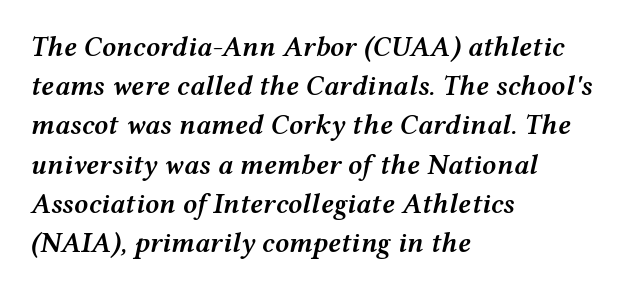
{"italic": "yes", "lean": "right", "slant_degrees": 12, "bold": "semi", "weight": "semibold", "width": "wide", "stroke_contrast": "medium", "x_height": "medium", "monospaced": "no", "underline": "no", "align": "left", "line_spacing": "normal", "line_spacing_ratio": 1.4, "letter_spacing": "normal", "letter_spacing_em": 0.0, "glyph_px": 28}
